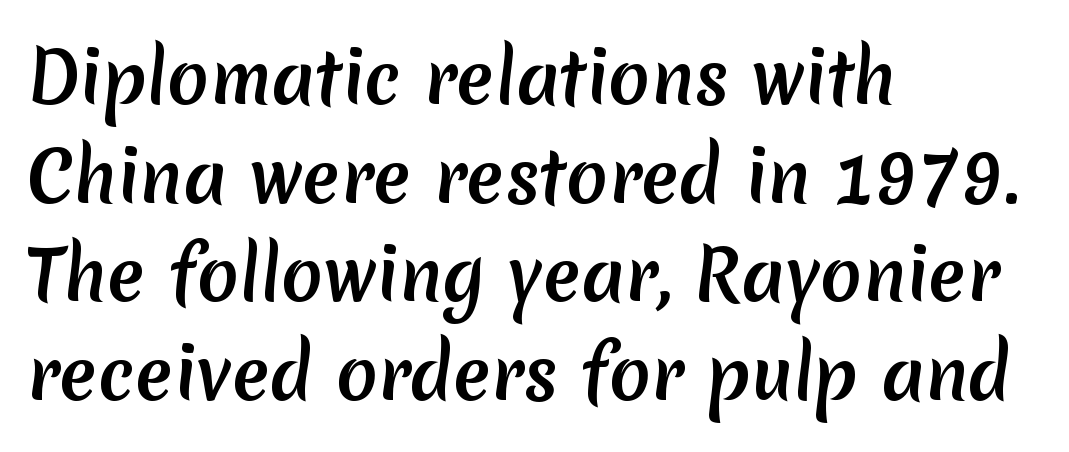
Q: Is the typeface a serif or a sans-serif typeface? A: Sans-serif.
Q: Is the text underlined? A: No.
Q: How is the paragraph aligned? A: Left-aligned.
Q: Is the spacing between letters normal or unusually wide? A: Normal.
Q: Is the spacing between lines tight, normal or loose? A: Normal.
Q: Width (condensed, normal, or wide)? A: Normal.
Q: Stroke contrast? A: Medium.
Q: x-height? A: Medium.
Q: Monospaced? A: No.
